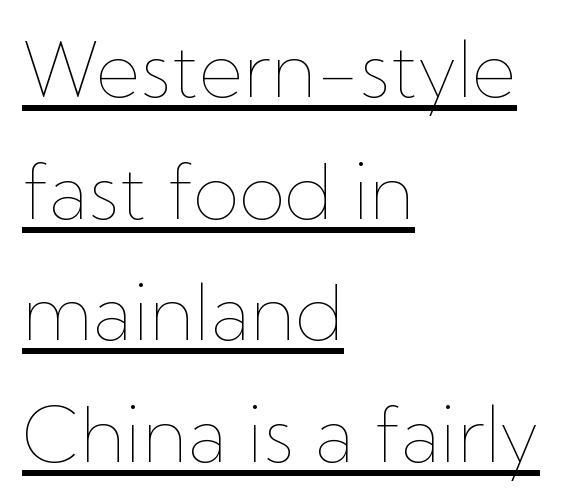
The image shows 76 px thin type, upright; set left-aligned, normal line spacing (1.6x), normal letter spacing, underlined; low stroke contrast and a medium x-height.
